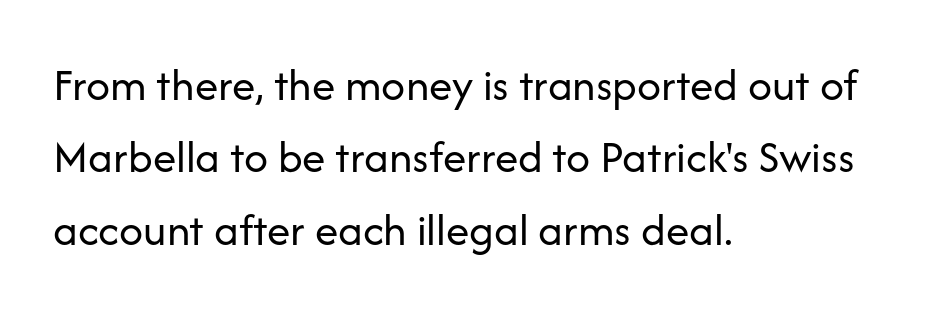
The space directly below the letters is spotless. Weight: not bold — regular or lighter. The glyphs in this specimen are sans serif. Short note: letters normally spaced.
